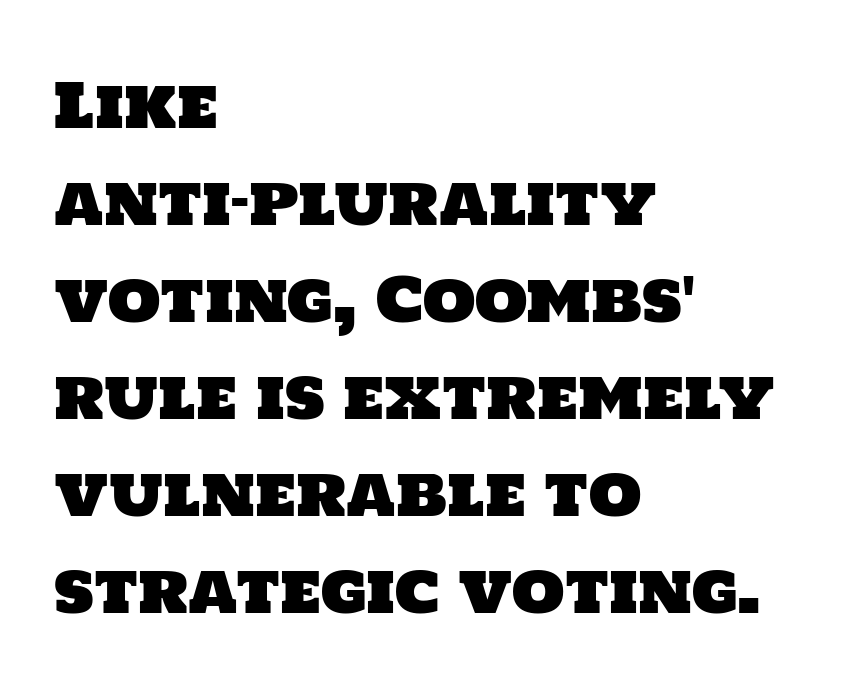
Q: Is the typeface a serif or a sans-serif typeface? A: Sans-serif.
Q: Is the text underlined? A: No.
Q: How is the paragraph aligned? A: Left-aligned.
Q: Is the spacing between letters normal or unusually wide? A: Normal.
Q: Is the spacing between lines tight, normal or loose? A: Normal.
Q: Width (condensed, normal, or wide)? A: Normal.
Q: Stroke contrast? A: Low.
Q: x-height? A: Large.
Q: Monospaced? A: No.
